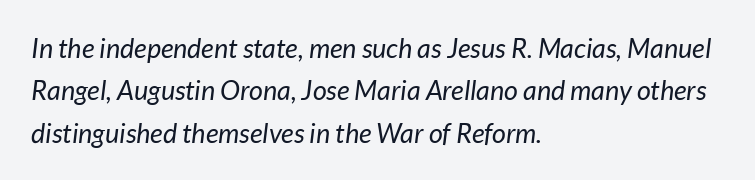
Q: Is the text bold? A: No.
Q: Is the text italic (slanted)? A: Yes, it leans right by about 7 degrees.
Q: Is the text underlined? A: No.
Q: How is the paragraph aligned? A: Left-aligned.
Q: Is the spacing between letters normal or unusually wide? A: Normal.
Q: Is the spacing between lines tight, normal or loose? A: Normal.
